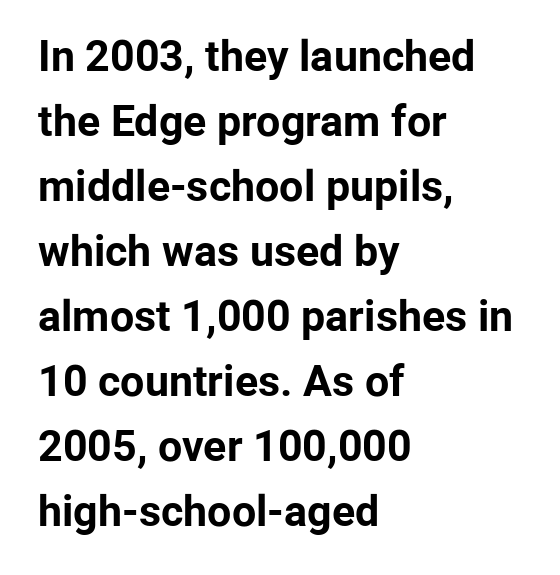
A clean baseline with only descenders dipping below it. Compared with typical body copy, the letter spacing here is the same. I'd describe the lettering as bold — thick and assertive. Horizontal bands of white between lines are of average thickness. One-word summary of the alignment: left. It's the straight-up-and-down kind of type.
